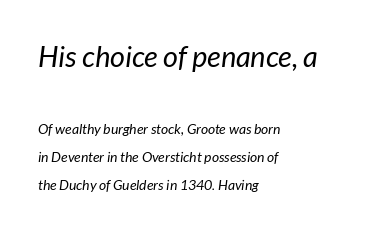
Q: Is the text bold? A: No.
Q: Is the text italic (slanted)? A: Yes, it leans right by about 7 degrees.
Q: Is the text underlined? A: No.
Q: How is the paragraph aligned? A: Left-aligned.
Q: Is the spacing between letters normal or unusually wide? A: Normal.
Q: Is the spacing between lines tight, normal or loose? A: Loose.
Q: Which block of text is set in a larger size, the first (top) or the second (bottom)? A: The first (top) one.
Q: Width (condensed, normal, or wide)? A: Normal.
Q: Stroke contrast? A: Low.
Q: x-height? A: Medium.
Q: Monospaced? A: No.
